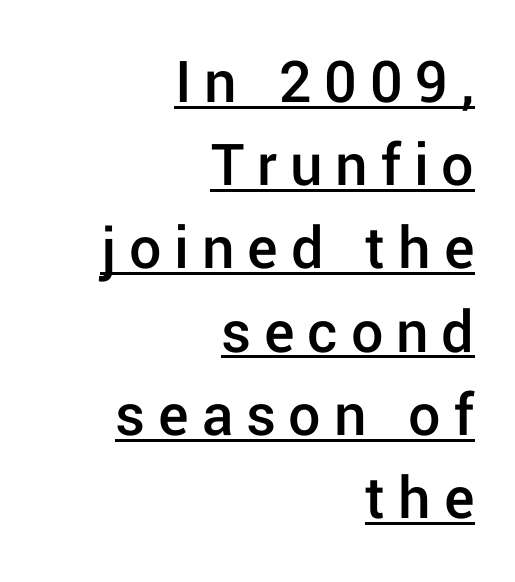
The image shows 64 px semibold sans-serif type, upright; set right-aligned, normal line spacing (1.3x), unusually wide letter spacing (+0.2 em), underlined; low stroke contrast and a medium x-height.
